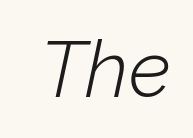
Q: Is the text bold? A: No.
Q: Is the text italic (slanted)? A: Yes, it leans right by about 12 degrees.
Q: Is the text underlined? A: No.
Q: Is the spacing between letters normal or unusually wide? A: Normal.
Q: Width (condensed, normal, or wide)? A: Normal.
Q: Stroke contrast? A: Low.
Q: x-height? A: Medium.
Q: Monospaced? A: No.
